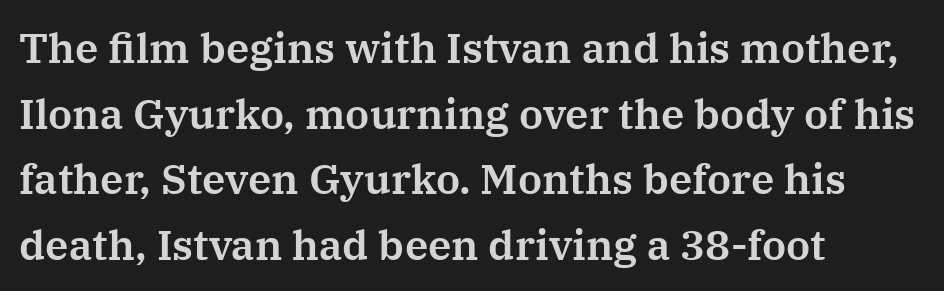
The image shows 42 px serif type, upright; set left-aligned, normal line spacing (1.56x), normal letter spacing, not underlined; medium stroke contrast and a medium x-height.
